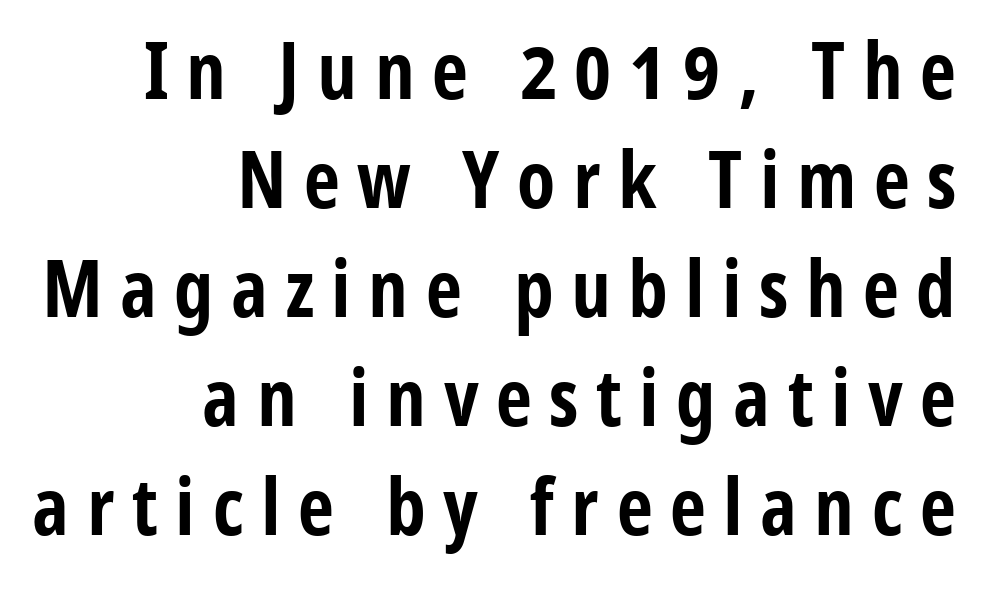
The image shows 79 px bold, condensed sans-serif type, upright; set right-aligned, normal line spacing (1.38x), unusually wide letter spacing (+0.22 em), not underlined; low stroke contrast and a medium x-height.
